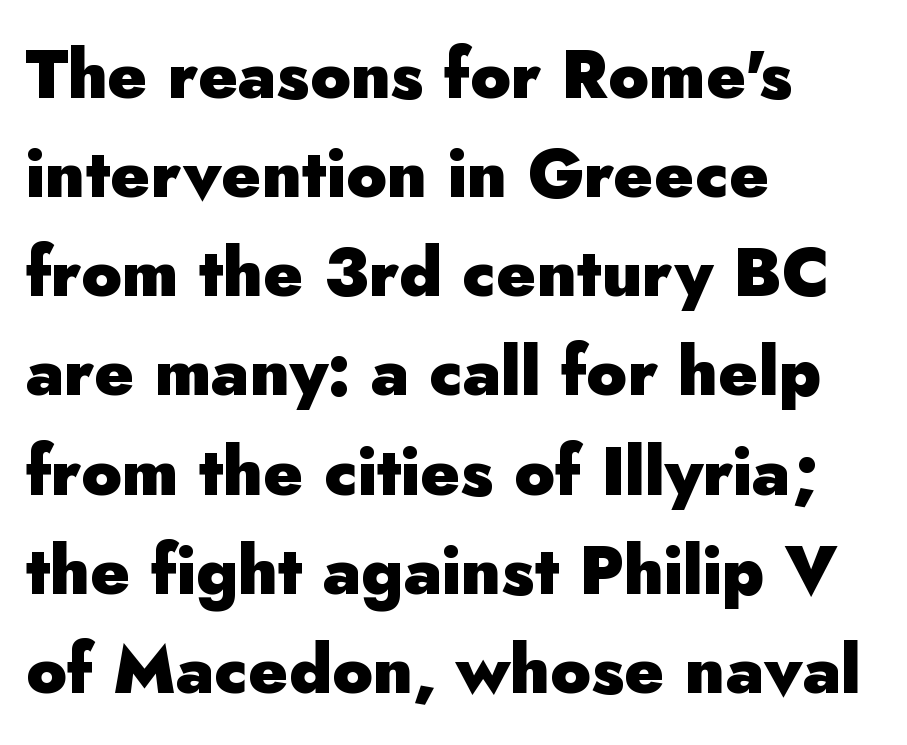
Q: Is the text bold? A: Yes.
Q: Is the text italic (slanted)? A: No, it is upright.
Q: Is the typeface a serif or a sans-serif typeface? A: Sans-serif.
Q: Is the text underlined? A: No.
Q: How is the paragraph aligned? A: Left-aligned.
Q: Is the spacing between letters normal or unusually wide? A: Normal.
Q: Is the spacing between lines tight, normal or loose? A: Normal.
Q: Width (condensed, normal, or wide)? A: Normal.
Q: Stroke contrast? A: Low.
Q: x-height? A: Small.
Q: Monospaced? A: No.
